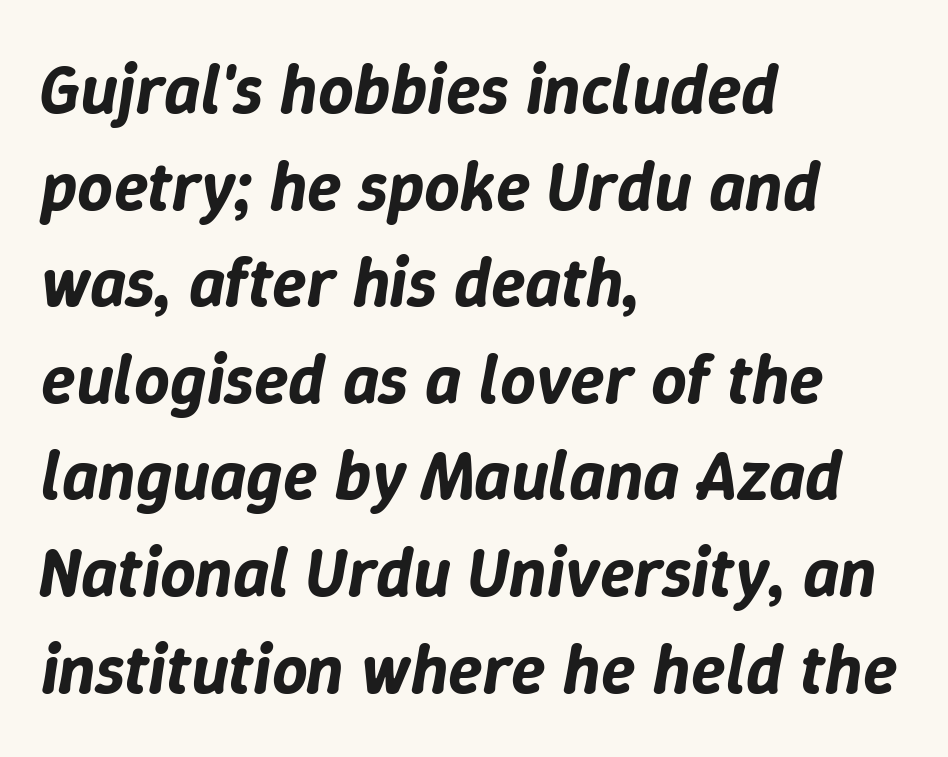
The image shows 70 px text type, italic (leaning right); set left-aligned, normal line spacing (1.38x), normal letter spacing, not underlined; low stroke contrast and a medium x-height.
